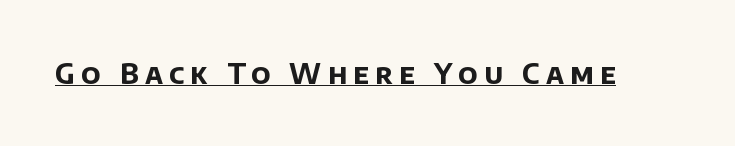
{"serif": "no", "bold": "yes", "weight": "bold", "width": "normal", "stroke_contrast": "low", "x_height": "large", "monospaced": "no", "underline": "yes", "letter_spacing": "wide", "letter_spacing_em": 0.22, "glyph_px": 28}
